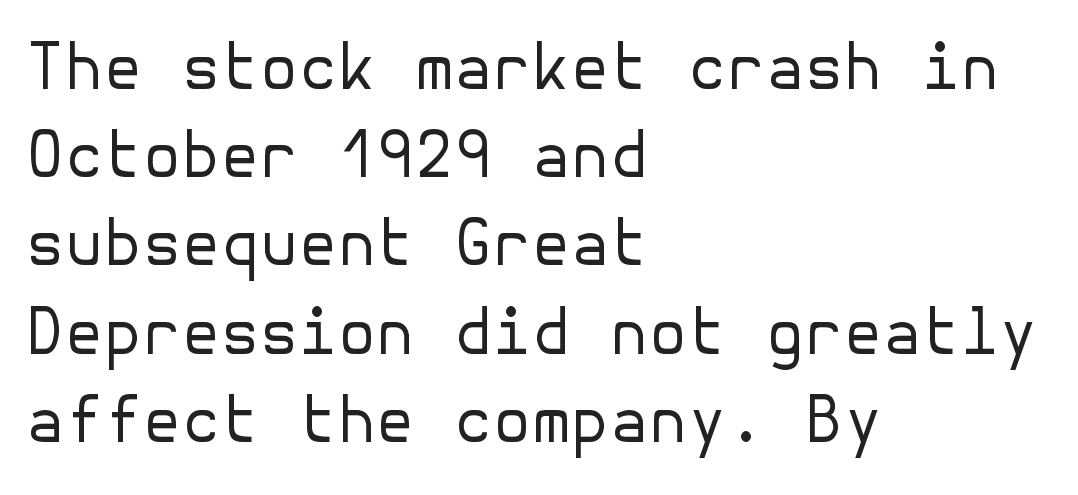
{"serif": "no", "italic": "no", "bold": "no", "weight": "regular", "width": "normal", "stroke_contrast": "low", "x_height": "medium", "underline": "no", "align": "left", "line_spacing": "normal", "line_spacing_ratio": 1.4, "letter_spacing": "normal", "letter_spacing_em": 0.0, "glyph_px": 63}
